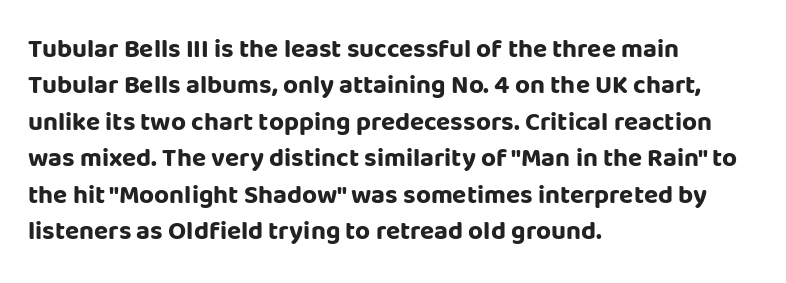
The image shows 26 px bold type, upright; set left-aligned, normal line spacing (1.4x), normal letter spacing, not underlined.
